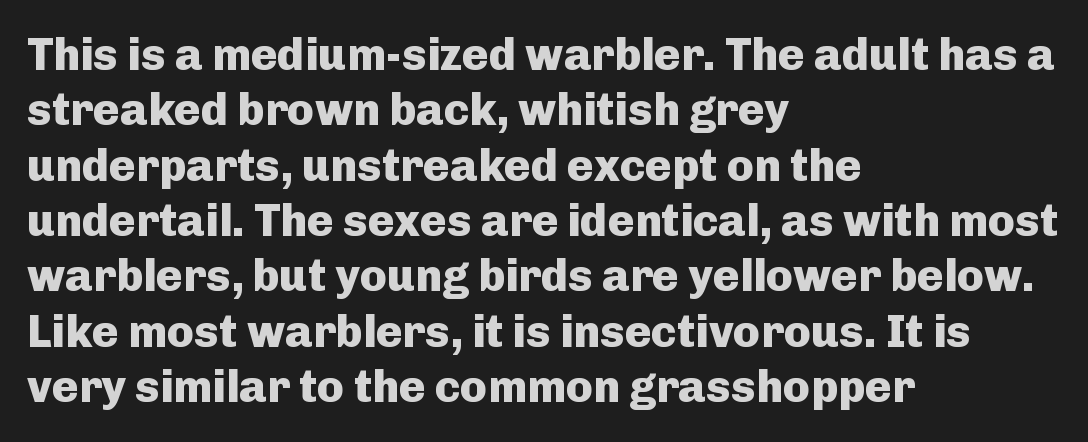
The image shows 45 px heavy sans-serif type, upright; set left-aligned, line spacing 1.23x, normal letter spacing, not underlined; low stroke contrast and a medium x-height.
